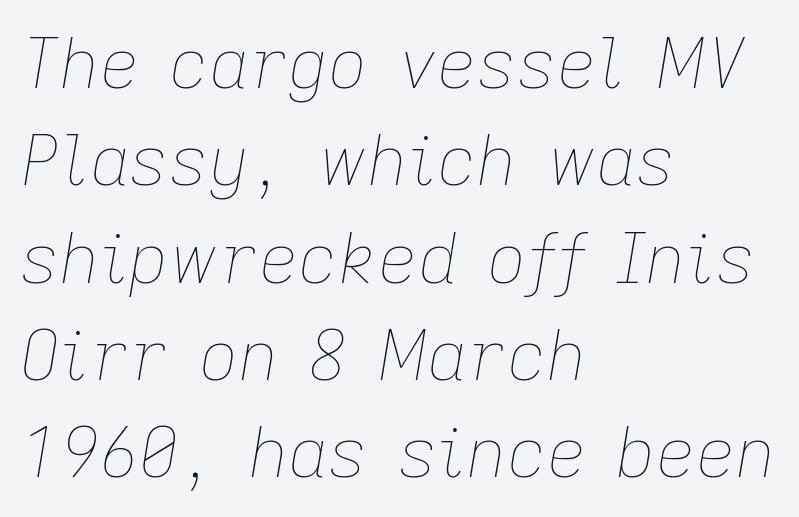
You could not count columns in this text — the font is proportionally spaced. This rendering uses left alignment, leaving the right contour irregular. This sample uses plain, unmodified letter spacing. This sample uses an oblique cut, with every glyph tilted off the vertical. Descenders are the only things crossing below the line. Honestly, the row spacing looks completely unremarkable.
